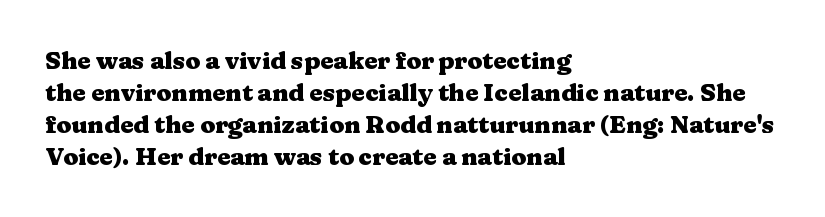
How are the letters spaced? Ordinarily, with no added tracking. Left-aligned paragraph, ragged on the right. The rows are spaced the way most documents space them. The glyphs are unaccompanied by any horizontal stroke below them. Weight check: bold — yes, fully. Ordinary non-slanted type is in use.
